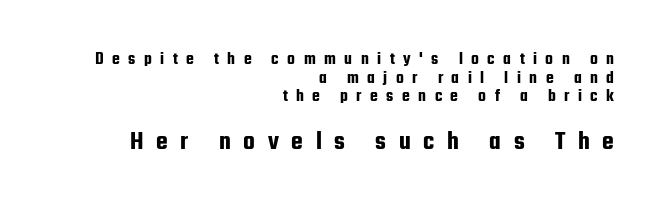
The image shows 27 px text type, upright; set right-aligned, tight line spacing (1.03x), unusually wide letter spacing (+0.47 em), not underlined; the second (bottom) block is 1.5x larger.
